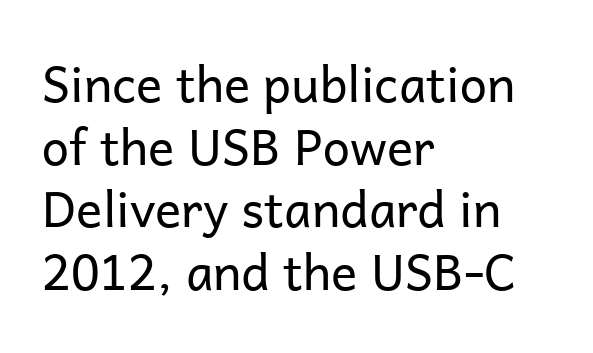
Notice how the stems are strictly vertical — no italics here. These lines are set flush left with a ragged right edge. Glyph-to-glyph distance matches everyday printed text. A sans-serif font was chosen for this passage. Is this a heavy cut? Hardly; it is regular or lighter. Clear beneath every line of the passage.
